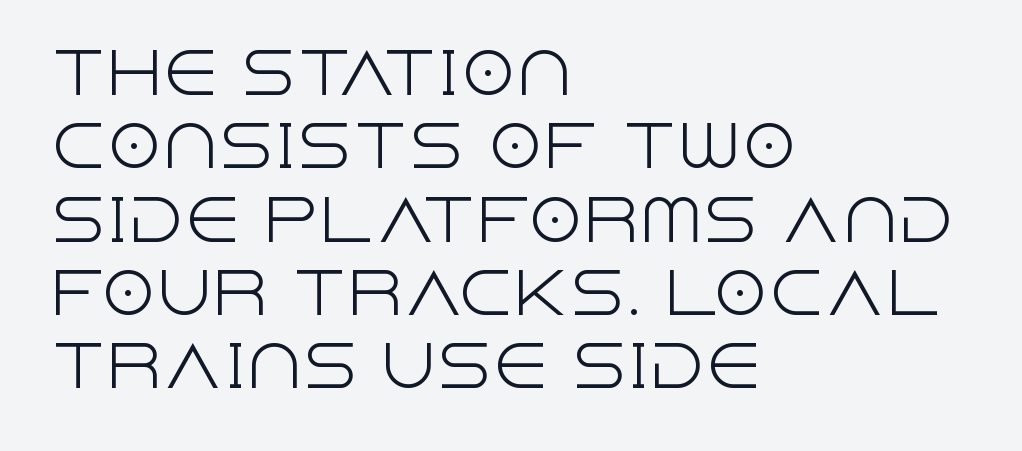
{"serif": "no", "italic": "no", "bold": "no", "weight": "light", "width": "normal", "x_height": "large", "monospaced": "no", "underline": "no", "align": "left", "line_spacing": "normal", "line_spacing_ratio": 1.31, "letter_spacing": "normal", "letter_spacing_em": 0.0, "glyph_px": 56}
